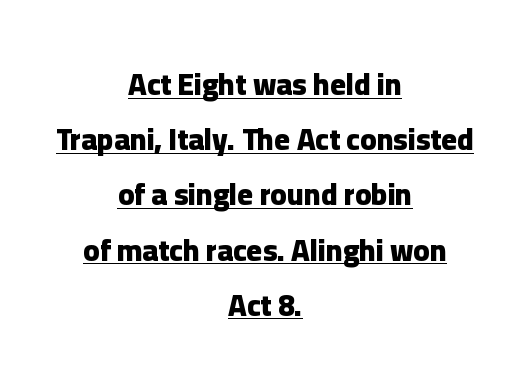
{"serif": "no", "italic": "no", "bold": "yes", "weight": "heavy", "width": "normal", "stroke_contrast": "low", "x_height": "medium", "monospaced": "no", "underline": "yes", "align": "center", "line_spacing_ratio": 1.84, "letter_spacing": "normal", "letter_spacing_em": 0.0, "glyph_px": 30}
